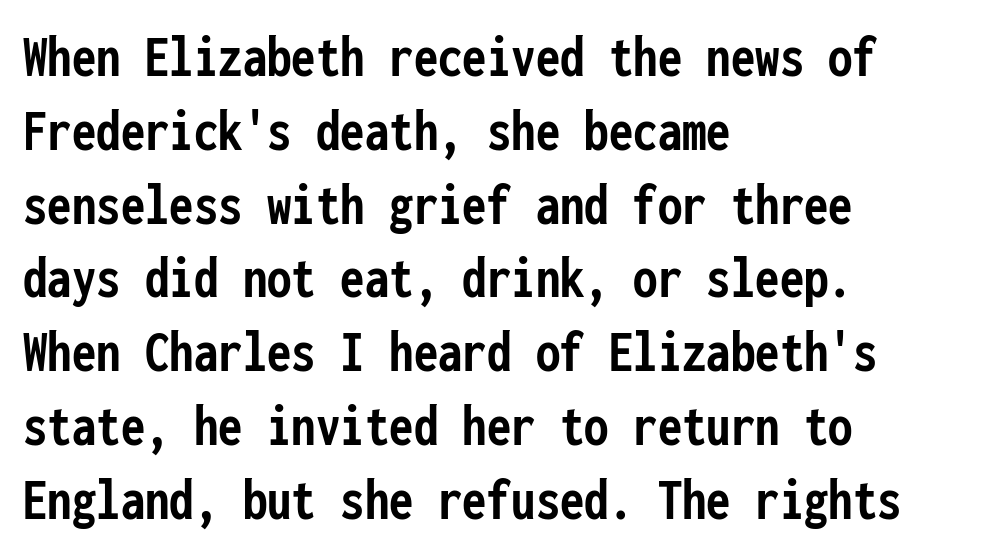
{"serif": "no", "italic": "no", "bold": "yes", "weight": "semibold", "width": "condensed", "stroke_contrast": "low", "x_height": "medium", "monospaced": "yes", "underline": "no", "align": "left", "line_spacing_ratio": 1.21, "letter_spacing": "normal", "letter_spacing_em": 0.0, "glyph_px": 61}
